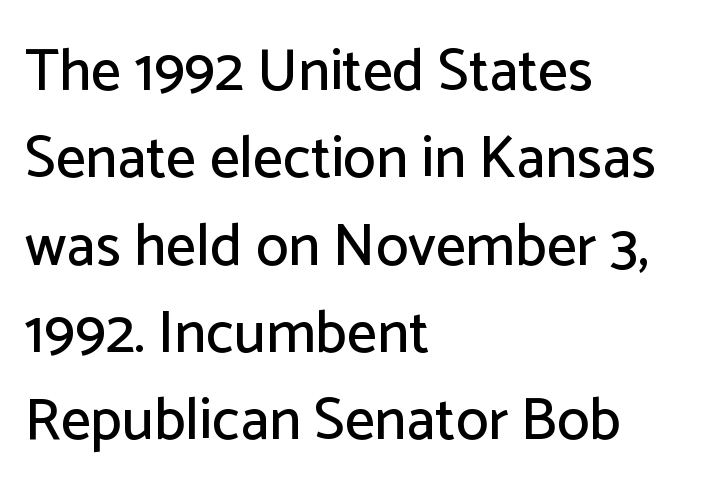
{"serif": "no", "italic": "no", "width": "normal", "stroke_contrast": "low", "x_height": "medium", "monospaced": "no", "underline": "no", "align": "left", "line_spacing": "normal", "line_spacing_ratio": 1.48, "letter_spacing": "normal", "letter_spacing_em": 0.0, "glyph_px": 59}
